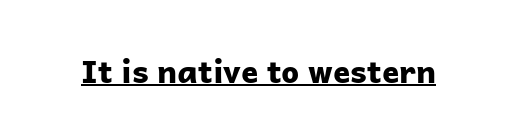
Q: Is the text bold? A: Yes.
Q: Is the text italic (slanted)? A: No, it is upright.
Q: Is the typeface a serif or a sans-serif typeface? A: Sans-serif.
Q: Is the text underlined? A: Yes.
Q: Is the spacing between letters normal or unusually wide? A: Normal.
Q: Width (condensed, normal, or wide)? A: Normal.
Q: Stroke contrast? A: Low.
Q: x-height? A: Medium.
Q: Monospaced? A: No.
